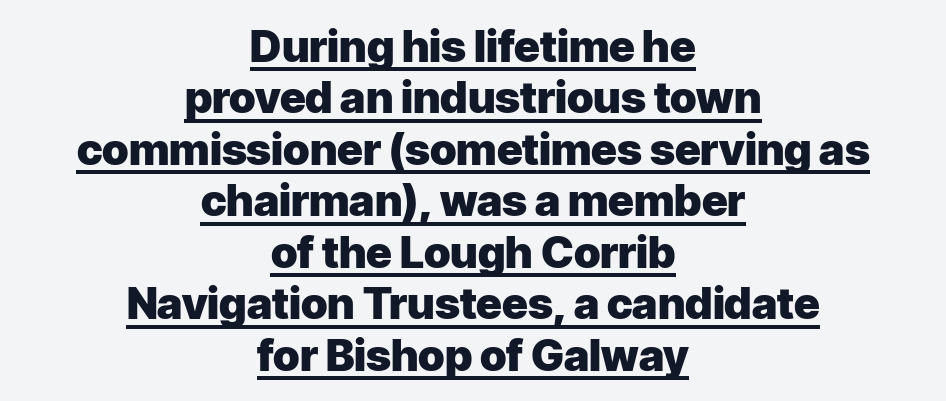
{"serif": "no", "italic": "no", "bold": "yes", "weight": "heavy", "width": "normal", "stroke_contrast": "low", "x_height": "medium", "monospaced": "no", "underline": "yes", "align": "center", "line_spacing_ratio": 1.17, "letter_spacing": "normal", "letter_spacing_em": 0.0, "glyph_px": 44}
